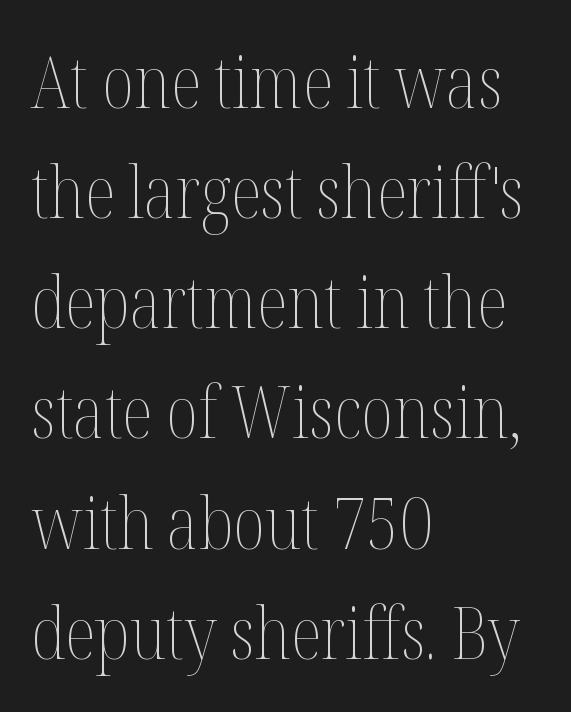
Q: Is the text bold? A: No.
Q: Is the text italic (slanted)? A: No, it is upright.
Q: Is the text underlined? A: No.
Q: How is the paragraph aligned? A: Left-aligned.
Q: Is the spacing between letters normal or unusually wide? A: Normal.
Q: Is the spacing between lines tight, normal or loose? A: Normal.
Q: Width (condensed, normal, or wide)? A: Condensed.
Q: Stroke contrast? A: Medium.
Q: x-height? A: Medium.
Q: Monospaced? A: No.
